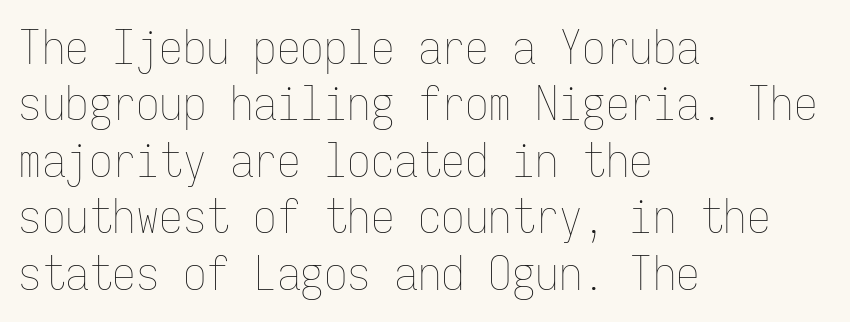
Q: Is the text bold? A: No.
Q: Is the text italic (slanted)? A: No, it is upright.
Q: Is the text underlined? A: No.
Q: How is the paragraph aligned? A: Left-aligned.
Q: Is the spacing between letters normal or unusually wide? A: Normal.
Q: Width (condensed, normal, or wide)? A: Condensed.
Q: Stroke contrast? A: Low.
Q: x-height? A: Medium.
Q: Monospaced? A: Yes.
